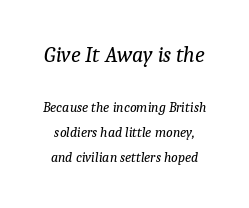
The image shows 22 px text type, italic (leaning right); set line spacing 1.78x, normal letter spacing, not underlined; the first (top) block is 1.57x larger.
